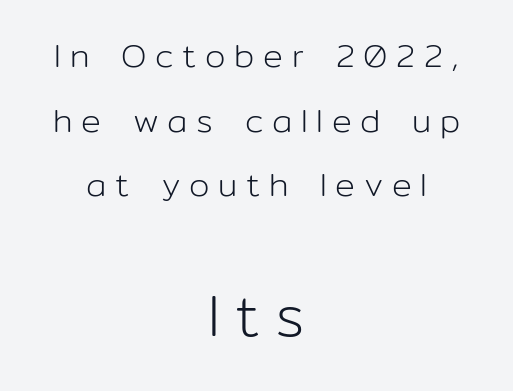
Q: Is the text bold? A: No.
Q: Is the text italic (slanted)? A: No, it is upright.
Q: Is the typeface a serif or a sans-serif typeface? A: Sans-serif.
Q: Is the text underlined? A: No.
Q: How is the paragraph aligned? A: Centered.
Q: Is the spacing between letters normal or unusually wide? A: Unusually wide.
Q: Is the spacing between lines tight, normal or loose? A: Loose.
Q: Which block of text is set in a larger size, the first (top) or the second (bottom)? A: The second (bottom) one.
Q: Width (condensed, normal, or wide)? A: Normal.
Q: Stroke contrast? A: Low.
Q: x-height? A: Medium.
Q: Monospaced? A: No.
